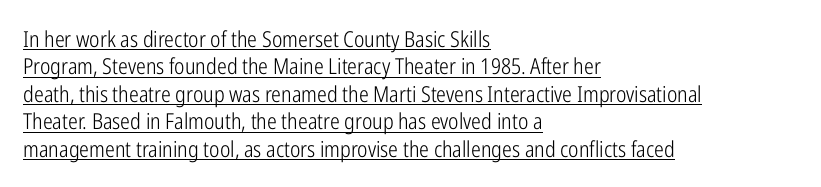
The image shows 22 px text type, upright; set left-aligned, normal line spacing (1.25x), normal letter spacing, underlined.
